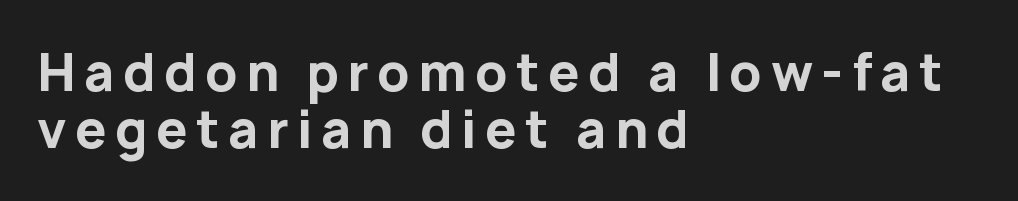
The image shows 50 px bold sans-serif type, upright; set left-aligned, tight line spacing (1.14x), not underlined; low stroke contrast and a medium x-height.
